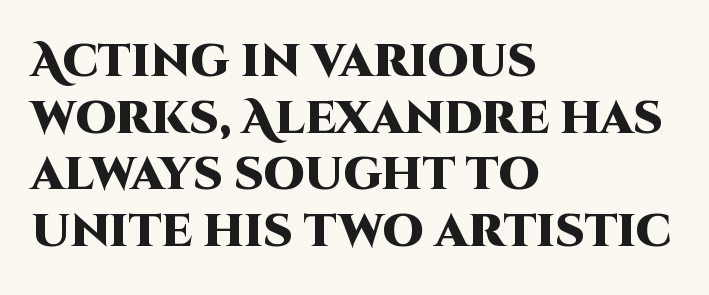
{"serif": "no", "italic": "no", "bold": "yes", "weight": "heavy", "width": "normal", "stroke_contrast": "high", "x_height": "large", "monospaced": "no", "underline": "no", "align": "left", "line_spacing_ratio": 1.23, "letter_spacing": "normal", "letter_spacing_em": 0.0, "glyph_px": 46}
